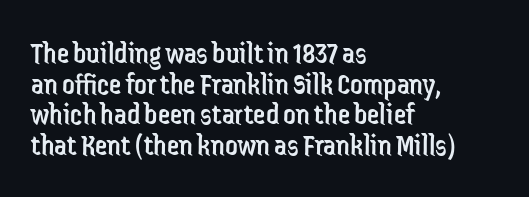
The image shows 31 px regular-weight, condensed sans-serif type, upright; set left-aligned, tight line spacing (0.99x), normal letter spacing, not underlined; low stroke contrast and a medium x-height.
